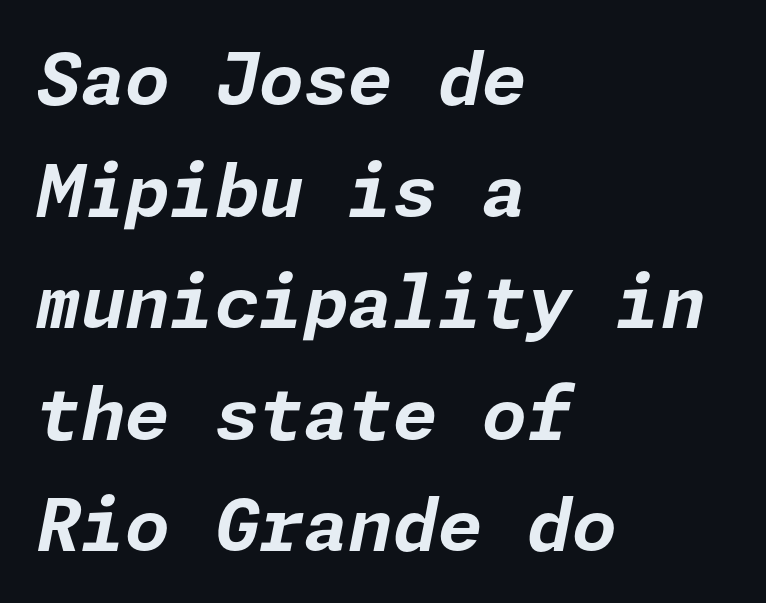
{"italic": "yes", "lean": "right", "slant_degrees": 11, "bold": "yes", "weight": "bold", "width": "normal", "stroke_contrast": "low", "x_height": "medium", "underline": "no", "align": "left", "line_spacing": "normal", "line_spacing_ratio": 1.55, "letter_spacing": "normal", "letter_spacing_em": 0.0, "glyph_px": 72}
